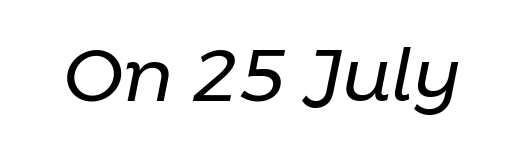
The image shows 73 px regular-weight type, italic (leaning right); set normal letter spacing, not underlined; low stroke contrast and a medium x-height.
